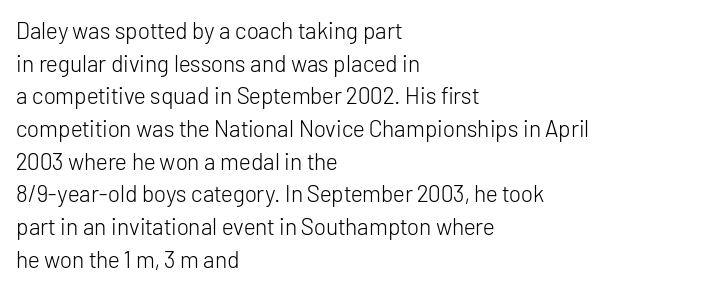
Characters follow at the spacing the type designer built in. The letterforms sit at book weight or below. Rendered with straight, roman letterforms. The rows are spaced the way most documents space them. The strip under each line holds only bare page.
